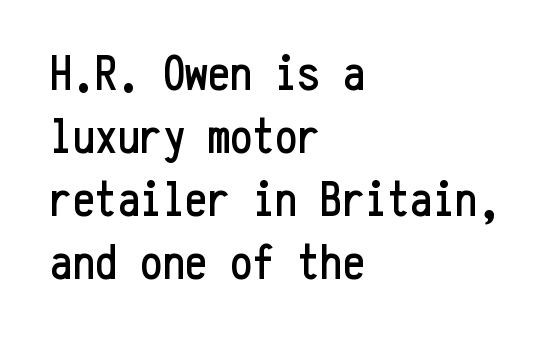
Q: Is the text italic (slanted)? A: No, it is upright.
Q: Is the typeface a serif or a sans-serif typeface? A: Sans-serif.
Q: Is the text underlined? A: No.
Q: How is the paragraph aligned? A: Left-aligned.
Q: Is the spacing between letters normal or unusually wide? A: Normal.
Q: Is the spacing between lines tight, normal or loose? A: Normal.
Q: Width (condensed, normal, or wide)? A: Condensed.
Q: Stroke contrast? A: Low.
Q: x-height? A: Medium.
Q: Monospaced? A: Yes.
